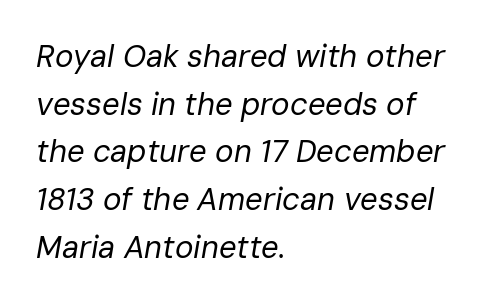
{"italic": "yes", "lean": "right", "slant_degrees": 10, "bold": "no", "weight": "regular", "width": "normal", "stroke_contrast": "low", "x_height": "medium", "monospaced": "no", "underline": "no", "align": "left", "line_spacing": "normal", "line_spacing_ratio": 1.54, "letter_spacing": "normal", "letter_spacing_em": 0.0, "glyph_px": 31}
